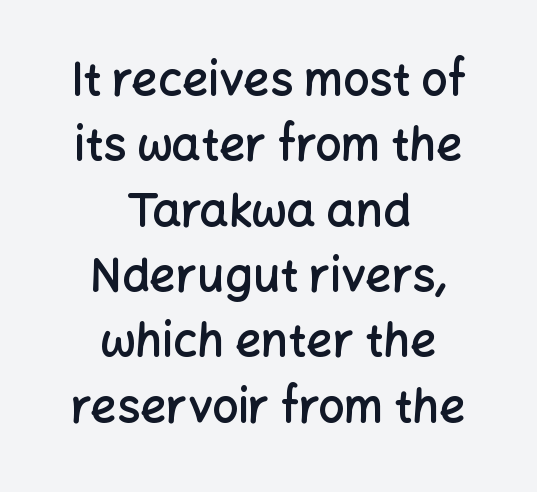
The image shows 46 px semibold sans-serif type, upright; set centered, normal line spacing (1.42x), normal letter spacing, not underlined; low stroke contrast and a medium x-height.
